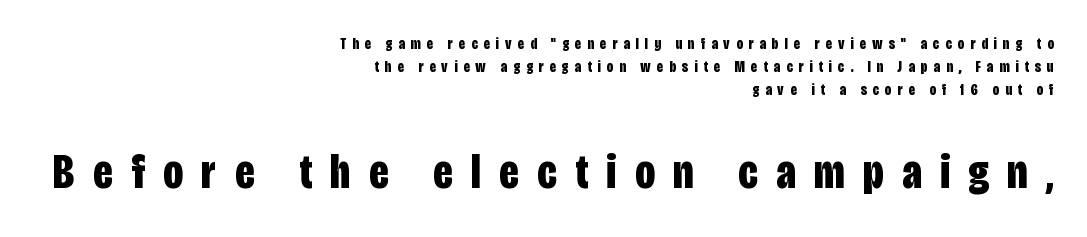
Rendered with straight, roman letterforms. I'd call this a sans setting — the letters go barefoot. Type size steps up from the first block to the second. In terms of letterspacing, this is a distinctly airy, spread setting. The text block is weighted toward the right margin, trailing off unevenly leftward. The rendering uses a bold face; every stroke is thick and dark.
